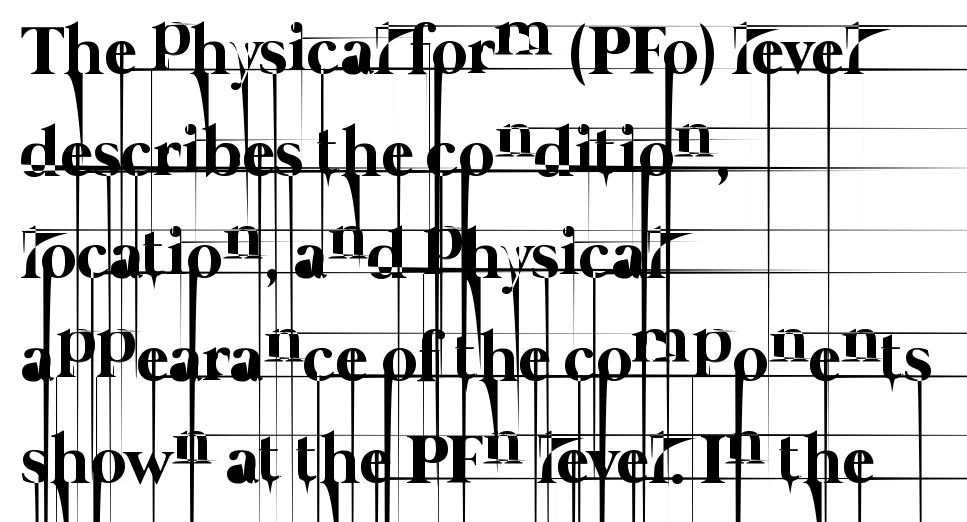
{"bold": "no", "weight": "thin", "width": "normal", "stroke_contrast": "low", "x_height": "medium", "monospaced": "no", "underline": "no", "align": "left", "line_spacing": "normal", "line_spacing_ratio": 1.46, "letter_spacing": "normal", "letter_spacing_em": 0.0, "glyph_px": 70}
